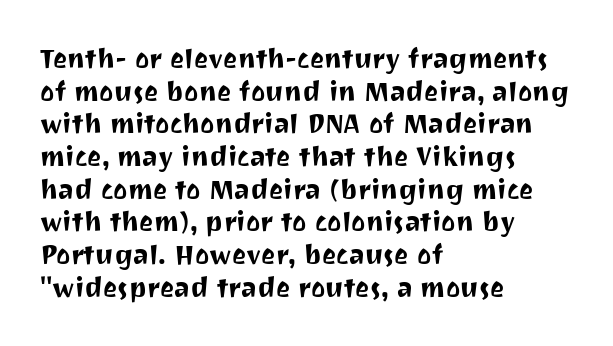
Words float on clear page, feet unadorned. Words appear dense and cohesive because spacing is normal. The lettering holds an erect, upright posture throughout. If you drew a ruler down the left edge, every line would touch it.
